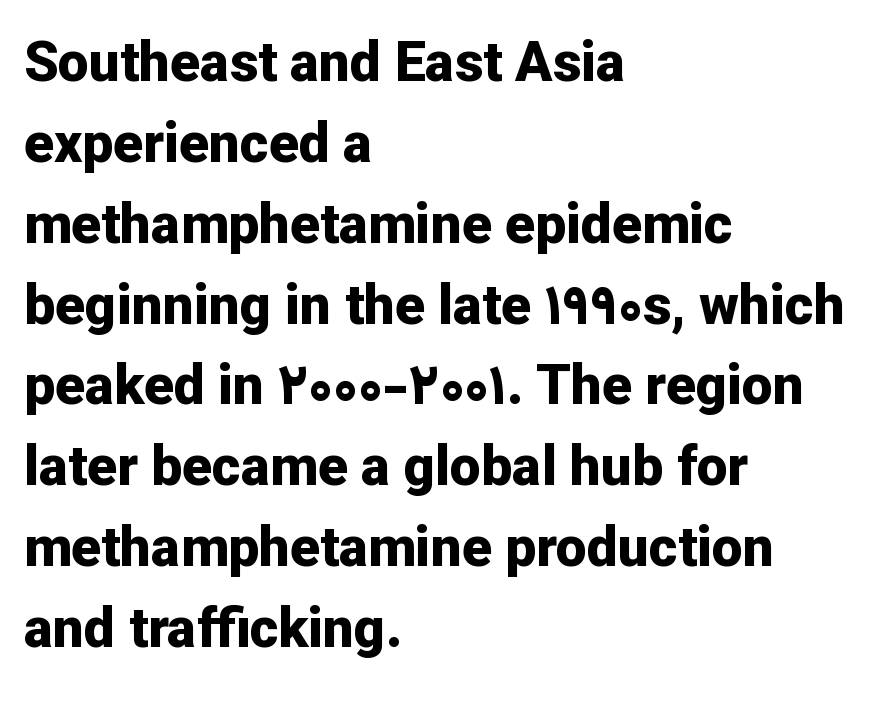
Quick note: not italic, upright. The lines in this sample share a left origin and differ only in where they stop. This sample uses a sans-serif face. This sample has the flowing, uneven cadence of proportional lettering.
